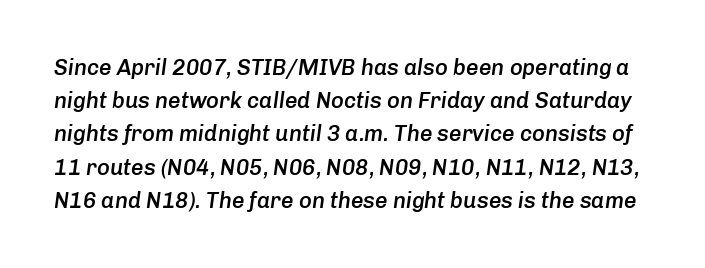
{"italic": "yes", "lean": "right", "slant_degrees": 8, "bold": "semi", "underline": "no", "line_spacing": "normal", "line_spacing_ratio": 1.51, "letter_spacing": "normal", "letter_spacing_em": 0.0, "glyph_px": 22}
